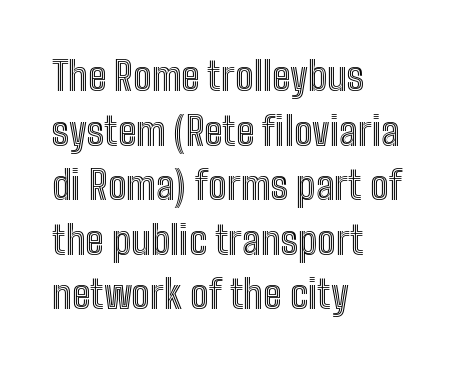
The image shows 39 px condensed type, upright; set left-aligned, normal line spacing (1.4x), normal letter spacing, not underlined; a medium x-height.
